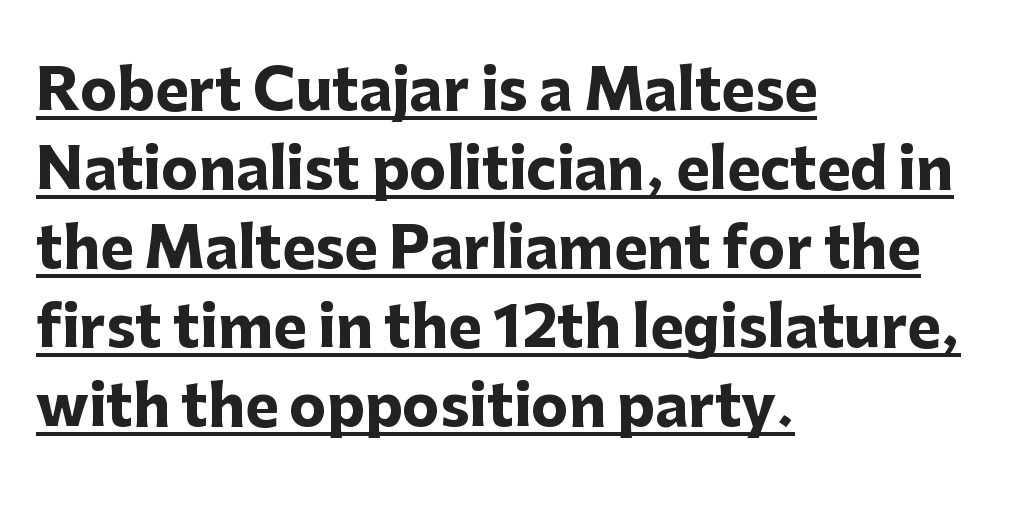
{"serif": "no", "italic": "no", "bold": "yes", "weight": "heavy", "width": "normal", "stroke_contrast": "low", "x_height": "medium", "monospaced": "no", "underline": "yes", "align": "left", "line_spacing": "normal", "line_spacing_ratio": 1.41, "letter_spacing": "normal", "letter_spacing_em": 0.0, "glyph_px": 56}
